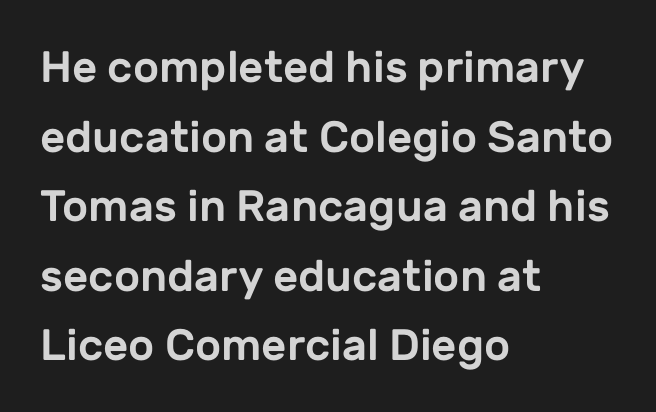
Short and long lines alike share a common starting point at left. Line spacing here is normal. Rendered with straight, roman letterforms. Is the letter spacing exaggerated? No — it looks like the ordinary default.
